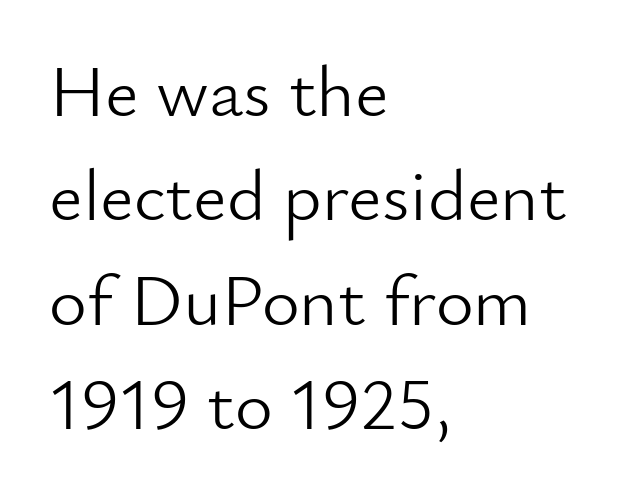
{"serif": "no", "italic": "no", "bold": "no", "weight": "light", "width": "normal", "stroke_contrast": "low", "x_height": "small", "monospaced": "no", "underline": "no", "align": "left", "line_spacing": "normal", "line_spacing_ratio": 1.43, "letter_spacing": "normal", "letter_spacing_em": 0.0, "glyph_px": 73}
